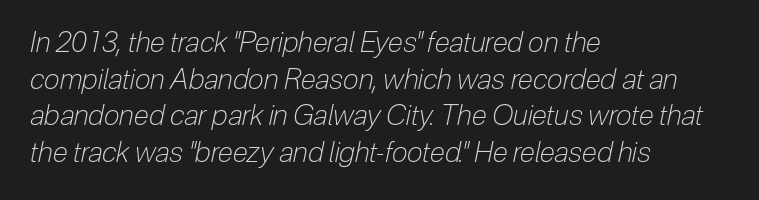
The face used here is proportionally spaced, like ordinary book or web type. The letters sit at their default tracking, neither squeezed nor spread. The space beneath each line is pristine and unruled. Horizontal bands of white between lines are of average thickness.
